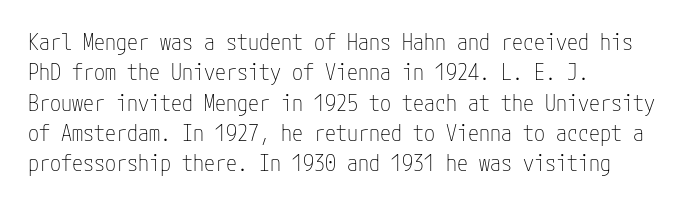
The image shows 22 px text type, upright; set left-aligned, normal line spacing (1.38x), normal letter spacing, not underlined.
